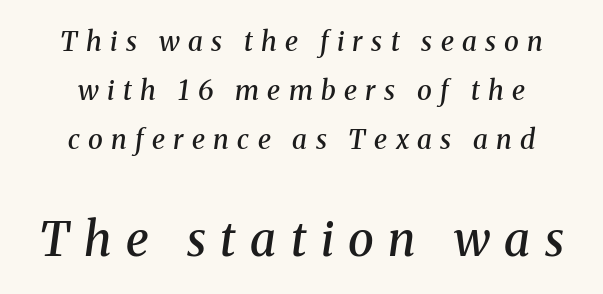
Observe the wide spacing: letters keep a clear distance from each other. Which margin do the lines hug? Neither — every line sits in the middle. The rendering shows small feet on the letterforms — a serif design. There's an unmistakable incline to the writing here.
